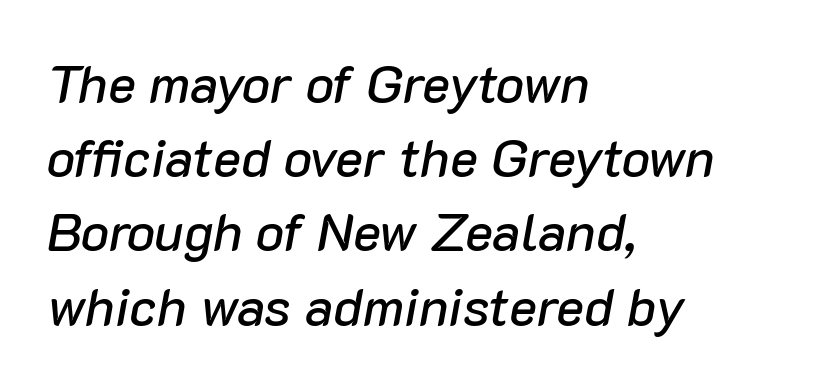
{"italic": "yes", "lean": "right", "slant_degrees": 10, "width": "normal", "stroke_contrast": "low", "x_height": "medium", "monospaced": "no", "underline": "no", "align": "left", "line_spacing": "normal", "line_spacing_ratio": 1.4, "letter_spacing": "normal", "letter_spacing_em": 0.0, "glyph_px": 53}
